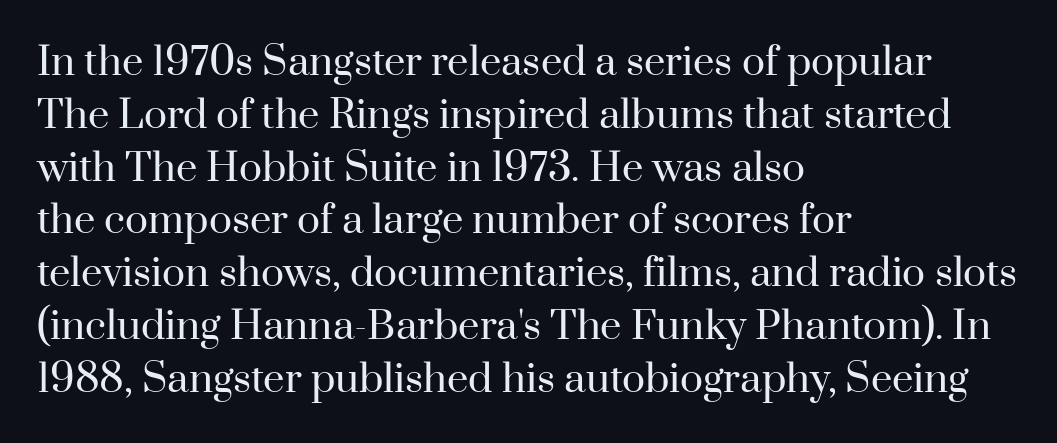
Q: Is the text bold? A: No.
Q: Is the text italic (slanted)? A: No, it is upright.
Q: Is the typeface a serif or a sans-serif typeface? A: Serif.
Q: Is the text underlined? A: No.
Q: How is the paragraph aligned? A: Left-aligned.
Q: Is the spacing between letters normal or unusually wide? A: Normal.
Q: Is the spacing between lines tight, normal or loose? A: Normal.
Q: Width (condensed, normal, or wide)? A: Normal.
Q: Stroke contrast? A: High.
Q: x-height? A: Small.
Q: Monospaced? A: No.
